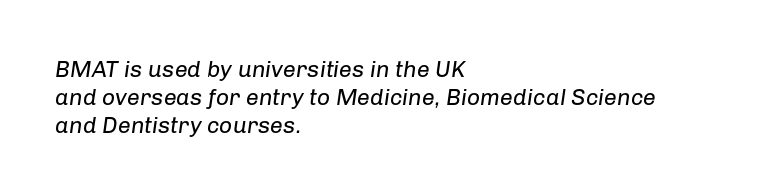
The image shows 23 px text type, italic (leaning right); set left-aligned, line spacing 1.22x, normal letter spacing, not underlined.
